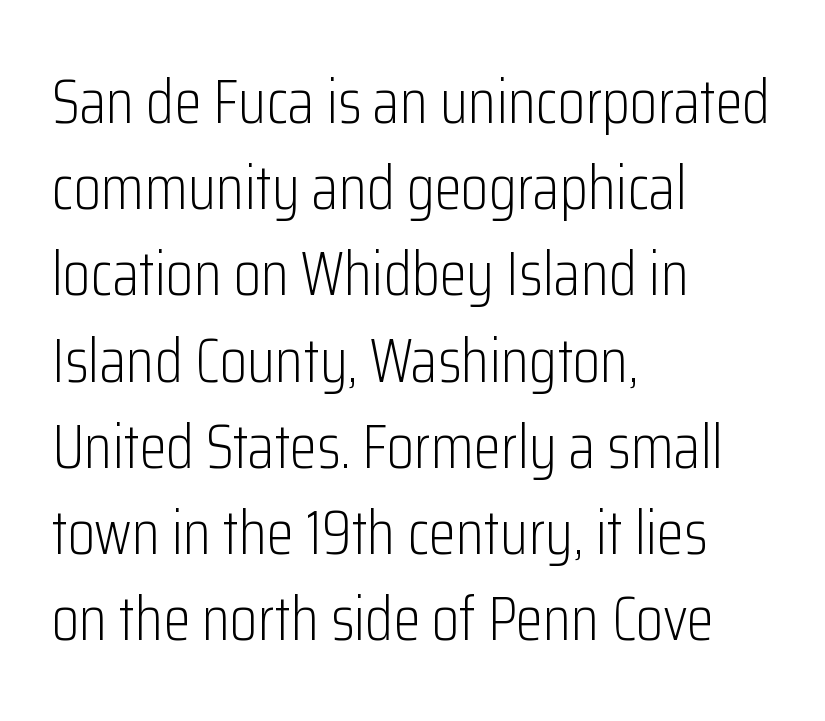
The passage is arranged the way most books set body copy — flush left. Plain, unruled lines of type. This sample uses a sans-serif face. The typeface has the unassuming heft of standard copy or less. Italic? Not at all — the glyphs are vertical. This sample has the flowing, uneven cadence of proportional lettering.
